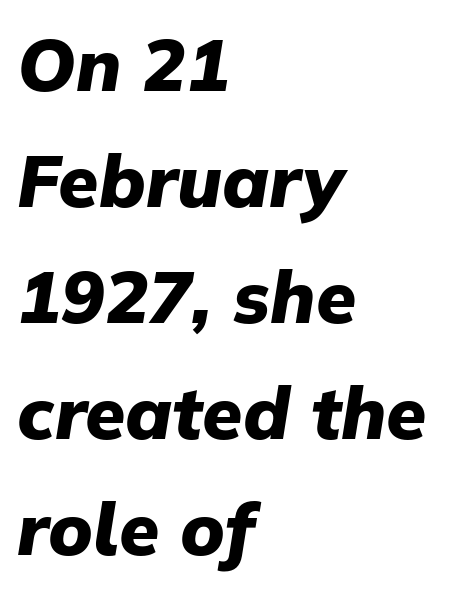
Characters are canted at an angle relative to the baseline's perpendicular. The gaps between neighbouring characters are ordinary and unremarkable. Horizontal alignment here is leftward, the default for most running prose. The font is running at its bold setting. You could not count columns in this text — the font is proportionally spaced. Anything drawn beneath the words? Only blank space.
